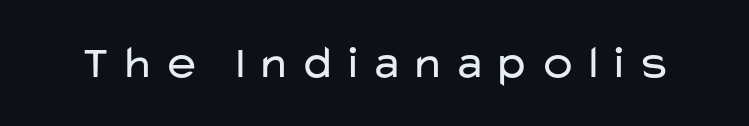
The image shows 47 px regular-weight, wide sans-serif type, upright; set not underlined; low stroke contrast and a medium x-height.
